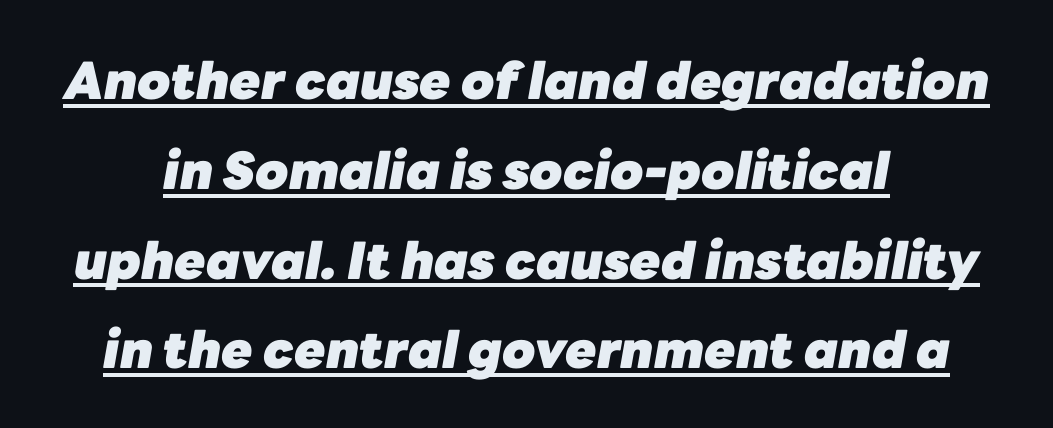
The rendering keeps characters at their native spacing. These lines carry a lot of weight — the face is fully bold. The face used here is proportionally spaced, like ordinary book or web type. Glance below the letters and you will spot a drawn line.
